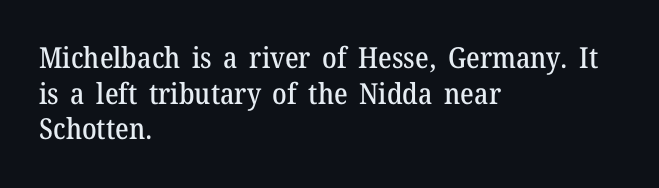
{"serif": "yes", "italic": "no", "width": "normal", "stroke_contrast": "medium", "x_height": "medium", "monospaced": "no", "underline": "no", "align": "left", "line_spacing_ratio": 1.23, "letter_spacing": "normal", "letter_spacing_em": 0.0, "glyph_px": 29}
